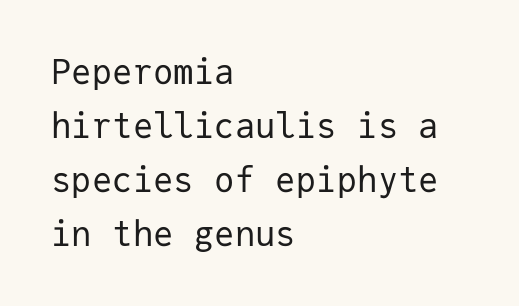
Q: Is the text bold? A: No.
Q: Is the text italic (slanted)? A: No, it is upright.
Q: Is the typeface a serif or a sans-serif typeface? A: Sans-serif.
Q: Is the text underlined? A: No.
Q: How is the paragraph aligned? A: Left-aligned.
Q: Is the spacing between letters normal or unusually wide? A: Normal.
Q: Is the spacing between lines tight, normal or loose? A: Normal.
Q: Width (condensed, normal, or wide)? A: Normal.
Q: Stroke contrast? A: Low.
Q: x-height? A: Medium.
Q: Monospaced? A: Yes.
